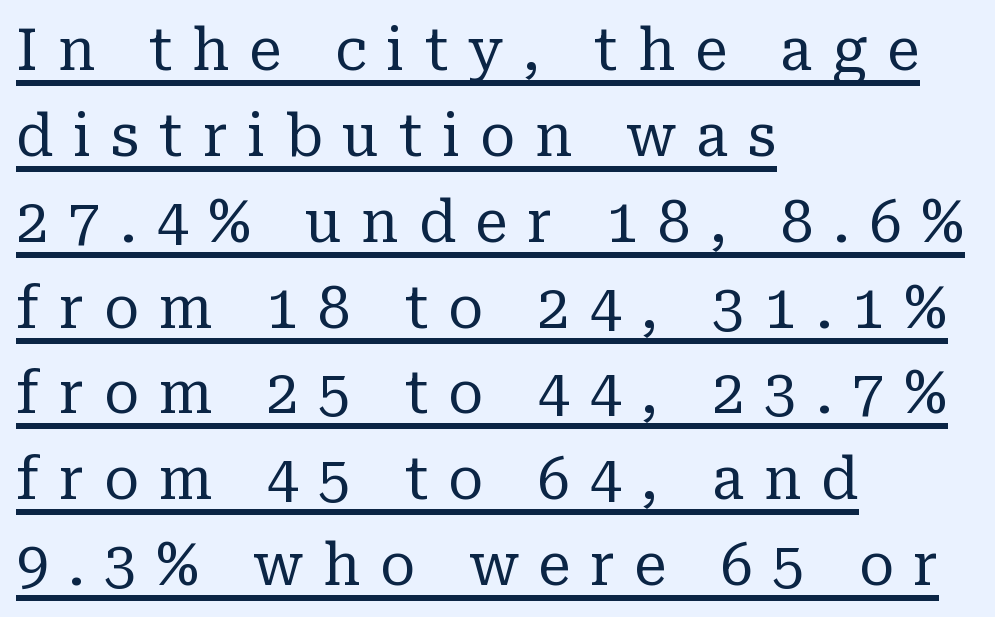
The typeface chosen for these lines features serifs. Is this a heavy cut? Hardly; it is regular or lighter. When letters stand straight like this, we call the style roman or upright. Compared with undecorated copy, this sample adds a rule below the words. Does extra space separate the letters? Yes, quite a lot of it.
